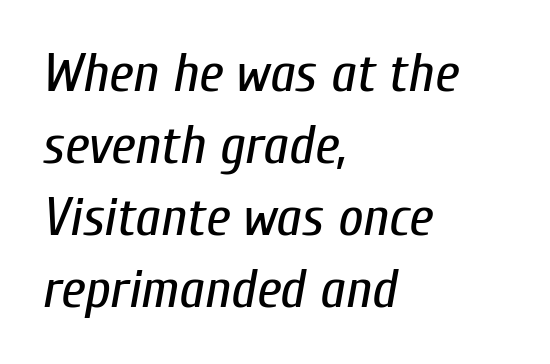
{"italic": "yes", "lean": "right", "slant_degrees": 10, "bold": "no", "weight": "regular", "width": "condensed", "stroke_contrast": "low", "x_height": "medium", "monospaced": "no", "underline": "no", "align": "left", "line_spacing": "normal", "line_spacing_ratio": 1.31, "letter_spacing": "normal", "letter_spacing_em": 0.0, "glyph_px": 55}
